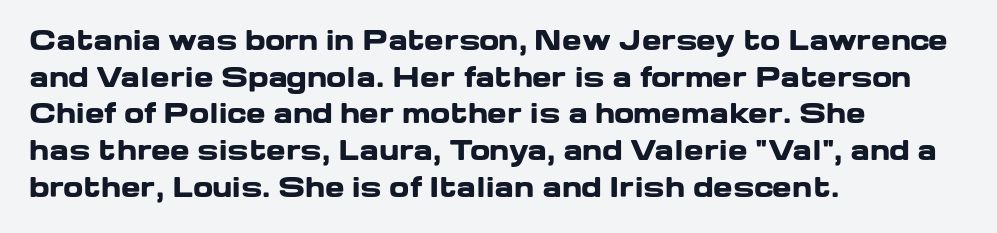
Q: Is the text bold? A: Yes.
Q: Is the text italic (slanted)? A: No, it is upright.
Q: Is the text underlined? A: No.
Q: How is the paragraph aligned? A: Left-aligned.
Q: Is the spacing between letters normal or unusually wide? A: Normal.
Q: Is the spacing between lines tight, normal or loose? A: Normal.
